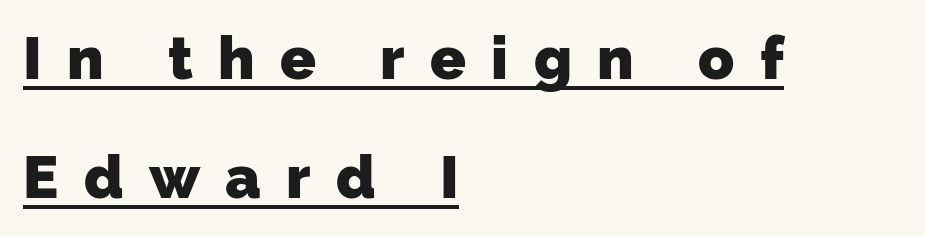
{"serif": "no", "bold": "yes", "weight": "heavy", "width": "normal", "stroke_contrast": "low", "x_height": "medium", "monospaced": "no", "underline": "yes", "align": "left", "line_spacing": "loose", "line_spacing_ratio": 2.02, "letter_spacing": "wide", "letter_spacing_em": 0.43, "glyph_px": 59}
